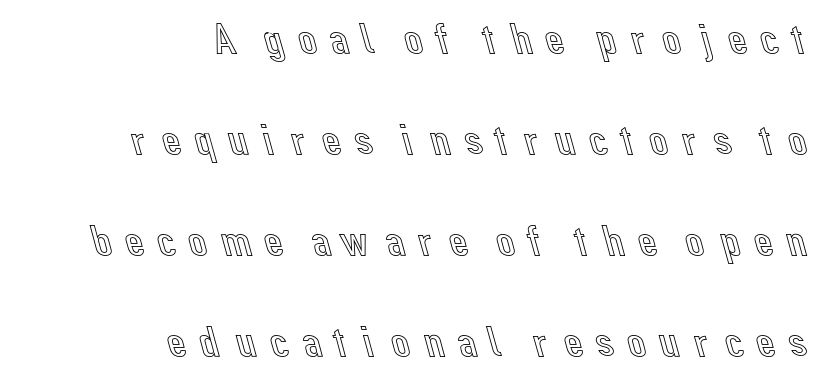
Loosely led — the rows are spread out. Words float on clear page, feet unadorned. Looks like regular typesetting: each glyph gets only the width it needs. Is the block centered? No — it sits flush against the right margin. Is the letter spacing exaggerated? Yes — the characters are pushed far apart.
